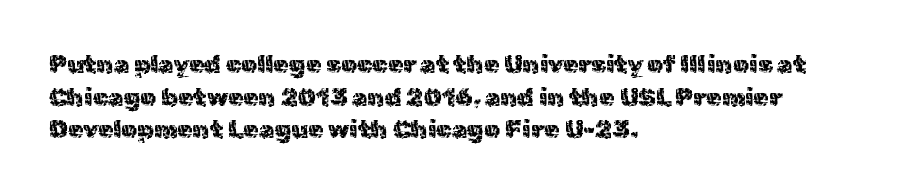
{"italic": "no", "bold": "no", "underline": "no", "align": "left", "line_spacing": "normal", "line_spacing_ratio": 1.31, "letter_spacing": "normal", "letter_spacing_em": 0.0, "glyph_px": 25}
